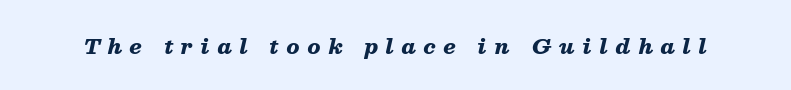
Students, note that the glyphs here are deliberately spaced far apart. Words float on clear page, feet unadorned. The sample has been set heavy, in full bold. Looking at the ascenders, they clearly lean.
